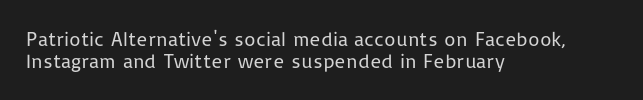
Q: Is the text bold? A: No.
Q: Is the text italic (slanted)? A: No, it is upright.
Q: Is the text underlined? A: No.
Q: How is the paragraph aligned? A: Left-aligned.
Q: Is the spacing between letters normal or unusually wide? A: Normal.
Q: Is the spacing between lines tight, normal or loose? A: Tight.
